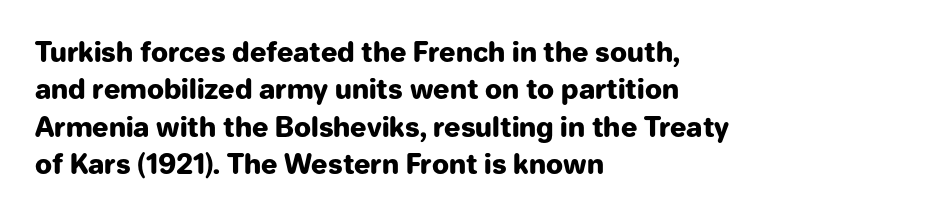
Q: Is the text bold? A: Yes.
Q: Is the text italic (slanted)? A: No, it is upright.
Q: Is the text underlined? A: No.
Q: How is the paragraph aligned? A: Left-aligned.
Q: Is the spacing between letters normal or unusually wide? A: Normal.
Q: Is the spacing between lines tight, normal or loose? A: Normal.
